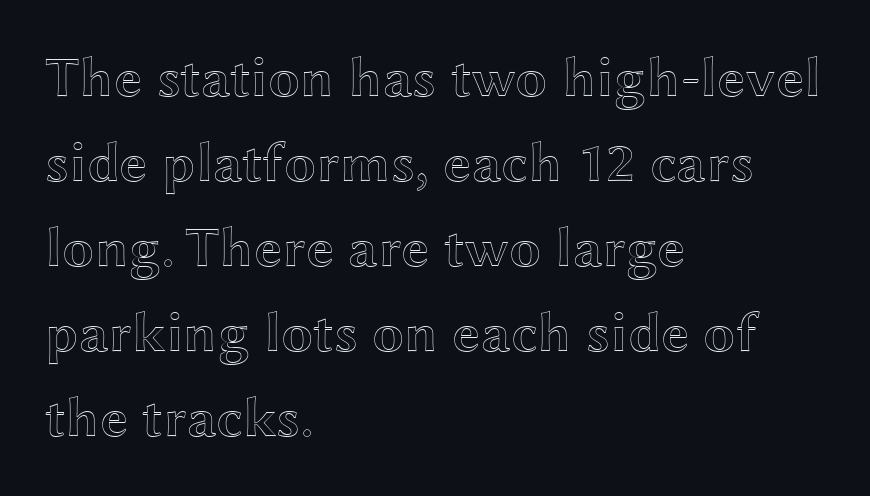
Tracking here is standard; glyphs follow each other at the usual distance. Posture: straight, roman, zero tilt. Here the designer chose a conventional face with non-uniform glyph widths. These lines sit exactly where default settings would place them. Teacher's note: observe the even left margin — that is flush-left alignment.
